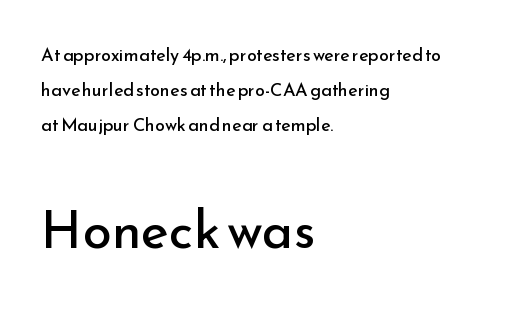
{"serif": "no", "italic": "no", "bold": "no", "weight": "regular", "width": "normal", "stroke_contrast": "low", "x_height": "small", "monospaced": "no", "underline": "no", "align": "left", "line_spacing": "loose", "line_spacing_ratio": 1.95, "letter_spacing": "normal", "letter_spacing_em": 0.0, "larger_block": "second", "size_ratio": 2.94, "glyph_px": 53}
